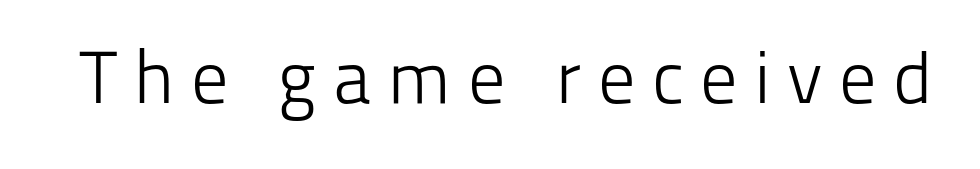
The image shows 74 px light sans-serif type, upright; set unusually wide letter spacing (+0.22 em), not underlined; low stroke contrast and a medium x-height.
